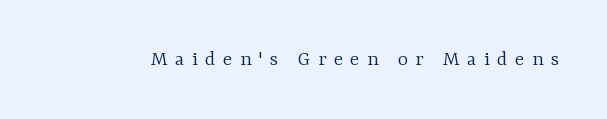
The image shows 22 px text type, upright; set unusually wide letter spacing (+0.33 em), not underlined.
